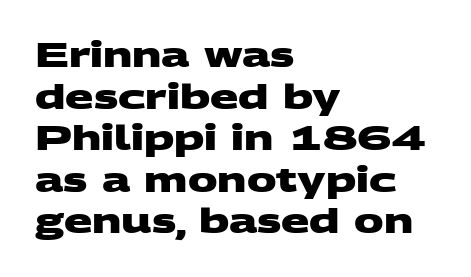
The rendering uses natural spacing where letterforms have individual widths. What stands out about the letter spacing? Nothing — it is the standard amount. These lines stack with their left ends in a neat column. Notice how thick the strokes are: this is what a full bold looks like. Quick note: underline off. Baseline-to-baseline distance is the conventional proportion of letter height.
